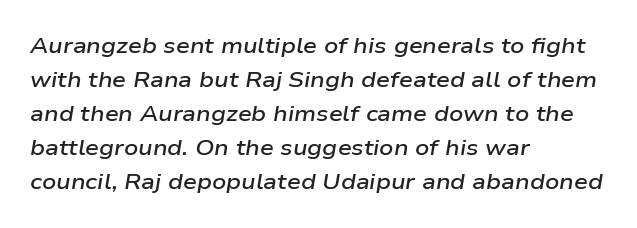
{"italic": "yes", "lean": "right", "slant_degrees": 9, "bold": "semi", "underline": "no", "align": "left", "line_spacing": "normal", "line_spacing_ratio": 1.55, "letter_spacing": "normal", "letter_spacing_em": 0.0, "glyph_px": 22}
